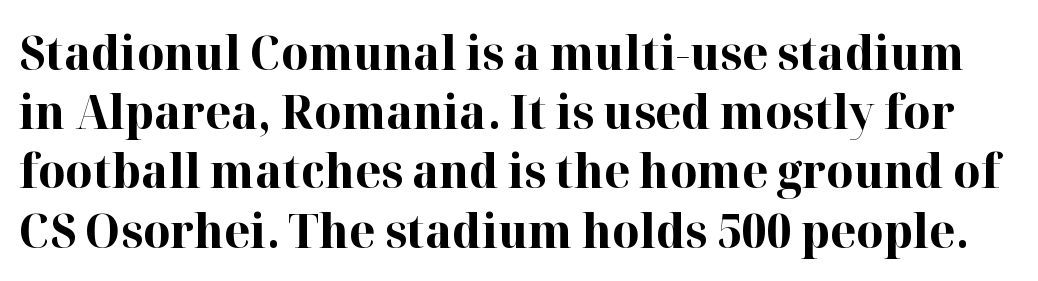
The image shows 47 px bold serif type, upright; set normal line spacing (1.26x), normal letter spacing, not underlined; high stroke contrast and a medium x-height.
